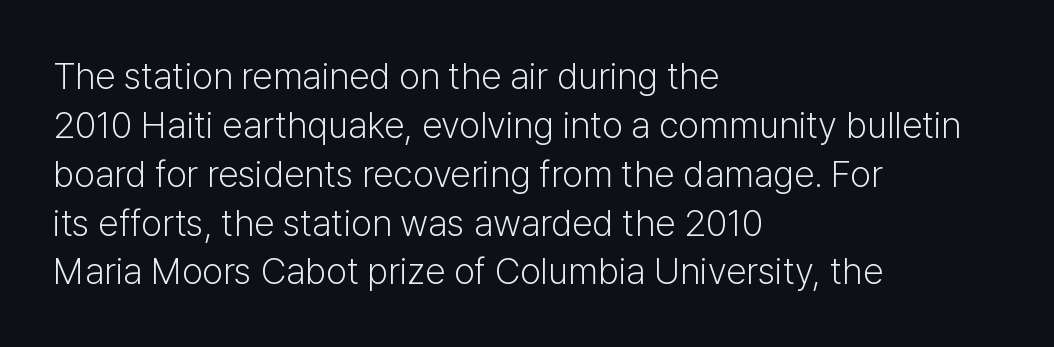
Each letter keeps its own natural width here, so spacing adapts to shape. Tracking here is standard; glyphs follow each other at the usual distance. Is the stroke heavy? The answer is a plain regular-or-lighter. Notice how the passage keeps a crisp vertical edge on the left only. How would I describe the line gaps? Plain and ordinary. Nope, no serifs anywhere on these letters.
